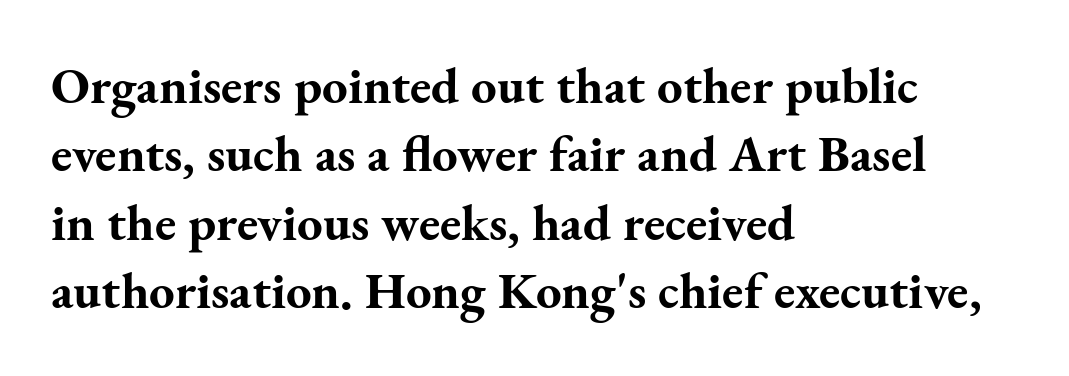
Q: Is the text bold? A: Yes.
Q: Is the text italic (slanted)? A: No, it is upright.
Q: Is the typeface a serif or a sans-serif typeface? A: Serif.
Q: Is the text underlined? A: No.
Q: How is the paragraph aligned? A: Left-aligned.
Q: Is the spacing between letters normal or unusually wide? A: Normal.
Q: Is the spacing between lines tight, normal or loose? A: Normal.
Q: Width (condensed, normal, or wide)? A: Normal.
Q: Stroke contrast? A: Medium.
Q: x-height? A: Small.
Q: Monospaced? A: No.
